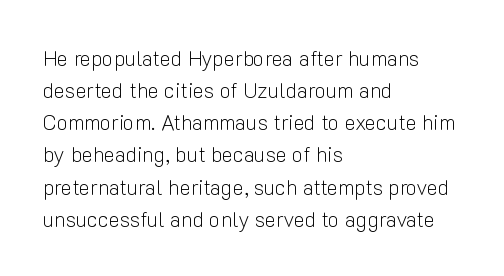
Is the block centered? No — it sits flush against the left margin. Honestly, the row spacing looks completely unremarkable. Check under the words: just untouched page. Ascenders rise straight up at ninety degrees. Nobody touched the tracking dial on this one.
